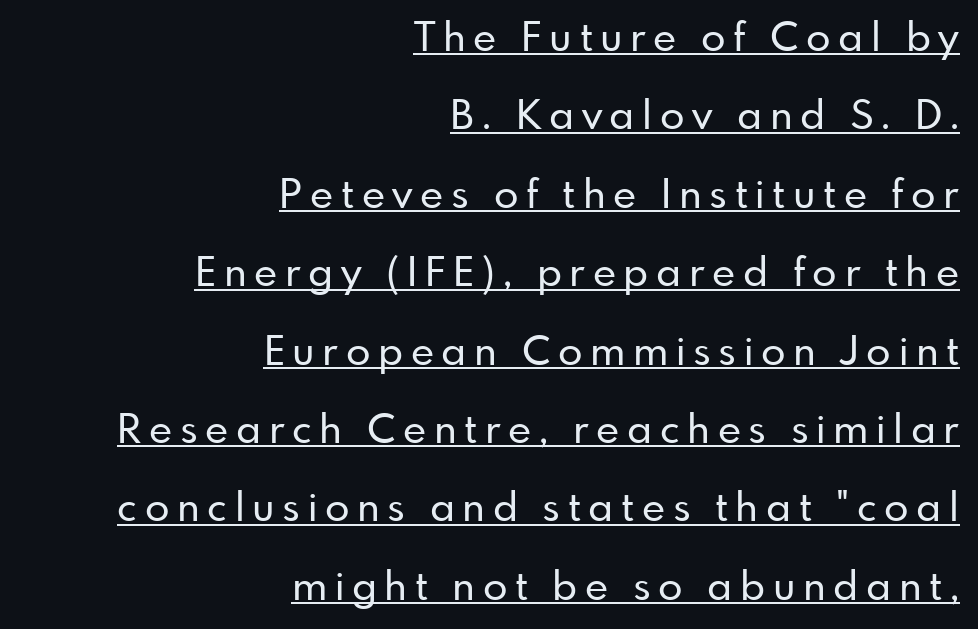
Beneath each row of characters lies a ruled line. Note: no serifs on the glyphs. If you measured baseline to baseline, you'd find a long distance. The face used here is proportionally spaced, like ordinary book or web type. Is the block centered? No — it sits flush against the right margin.
